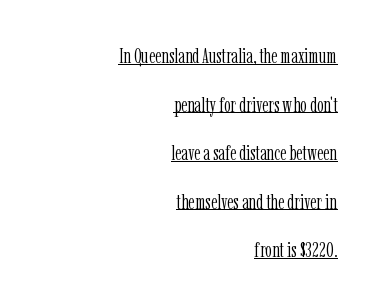
{"italic": "no", "bold": "no", "underline": "yes", "align": "right", "line_spacing": "loose", "line_spacing_ratio": 2.31, "letter_spacing": "normal", "letter_spacing_em": 0.0, "glyph_px": 21}
